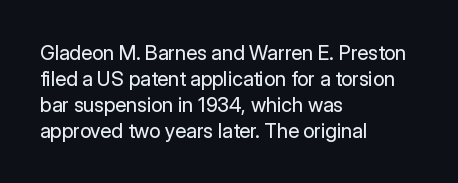
{"italic": "no", "bold": "no", "underline": "no", "align": "left", "line_spacing": "normal", "line_spacing_ratio": 1.3, "letter_spacing": "normal", "letter_spacing_em": 0.0, "glyph_px": 20}
